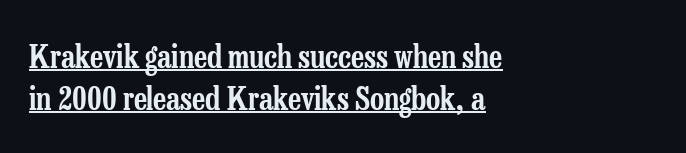
{"serif": "yes", "italic": "no", "width": "condensed", "stroke_contrast": "low", "x_height": "medium", "monospaced": "no", "underline": "yes", "align": "left", "line_spacing": "normal", "line_spacing_ratio": 1.35, "letter_spacing": "normal", "letter_spacing_em": 0.0, "glyph_px": 31}
